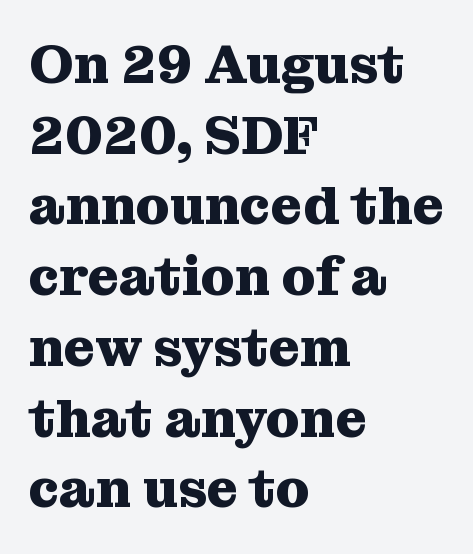
Q: Is the text bold? A: Yes.
Q: Is the text italic (slanted)? A: No, it is upright.
Q: Is the typeface a serif or a sans-serif typeface? A: Serif.
Q: Is the text underlined? A: No.
Q: How is the paragraph aligned? A: Left-aligned.
Q: Is the spacing between letters normal or unusually wide? A: Normal.
Q: Is the spacing between lines tight, normal or loose? A: Normal.
Q: Width (condensed, normal, or wide)? A: Normal.
Q: Stroke contrast? A: Medium.
Q: x-height? A: Medium.
Q: Monospaced? A: No.
